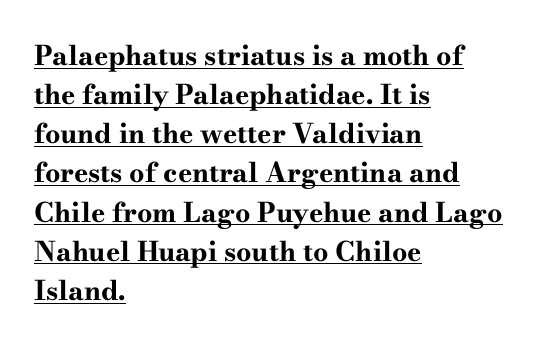
Thick stems and heavy bowls — unmistakably bold. The specimen includes a rule beneath the text block's lines. How are the letters spaced? Ordinarily, with no added tracking. The leading is moderate, giving the passage an even texture.
